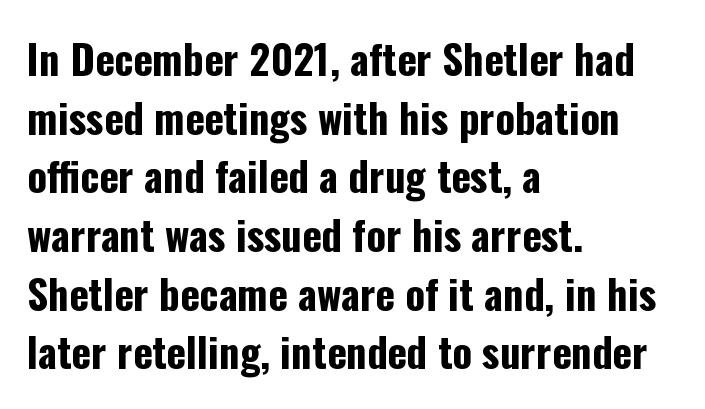
Every stem runs plumb, perpendicular to the baseline. Examine the stroke ends and you'll find no serifs. One glance says typical: line gaps are just what's usual. Does the copy run flush right? No — it runs flush left. Each word holds together tightly as a unit, with standard inter-letter gaps. The baseline area is clear.
